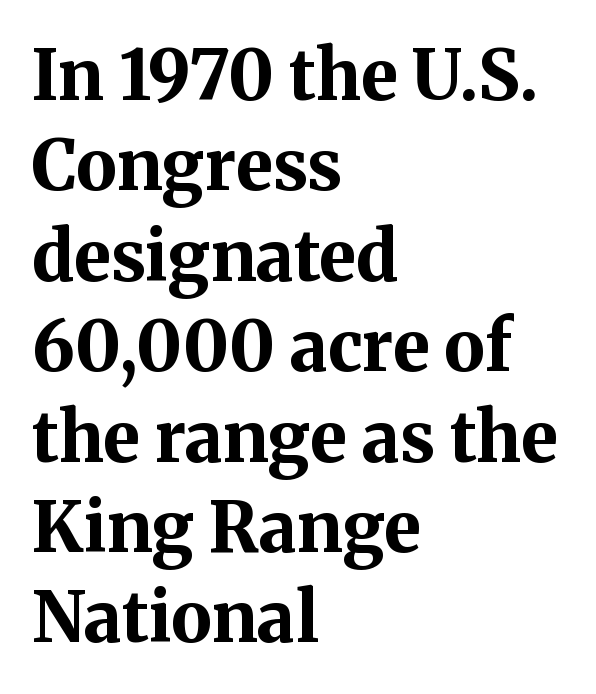
The image shows 69 px bold serif type, upright; set left-aligned, normal line spacing (1.31x), normal letter spacing, not underlined; medium stroke contrast and a medium x-height.
